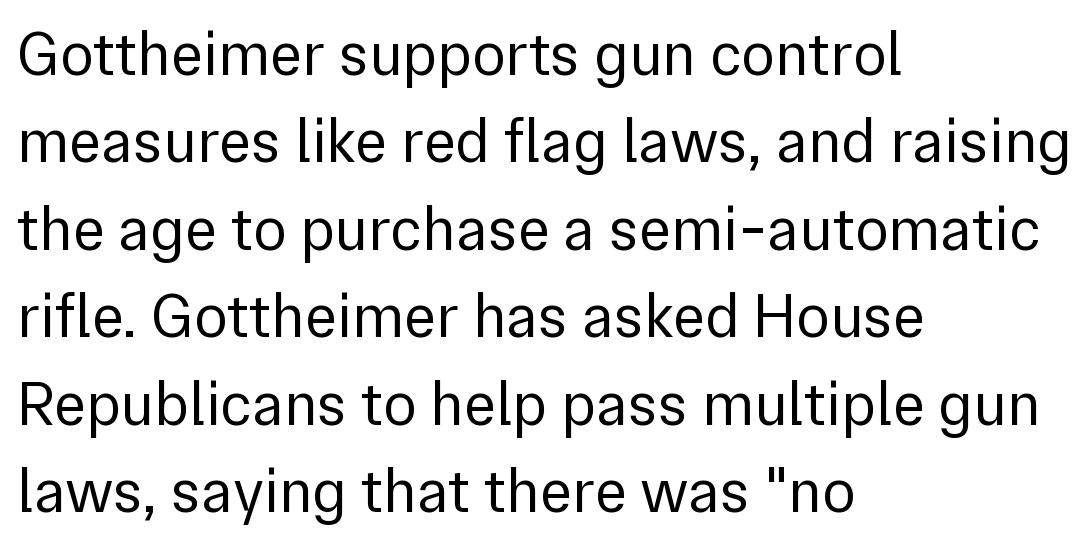
Q: Is the text bold? A: No.
Q: Is the text italic (slanted)? A: No, it is upright.
Q: Is the typeface a serif or a sans-serif typeface? A: Sans-serif.
Q: Is the text underlined? A: No.
Q: How is the paragraph aligned? A: Left-aligned.
Q: Is the spacing between letters normal or unusually wide? A: Normal.
Q: Is the spacing between lines tight, normal or loose? A: Normal.
Q: Width (condensed, normal, or wide)? A: Normal.
Q: x-height? A: Medium.
Q: Monospaced? A: No.
